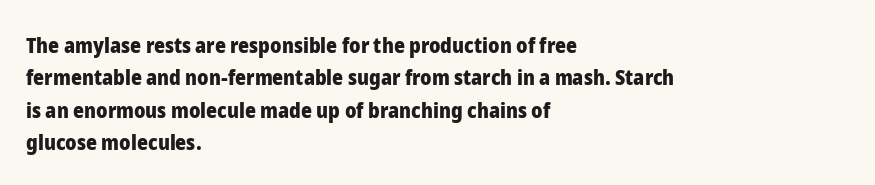
Q: Is the text bold? A: Yes.
Q: Is the text italic (slanted)? A: No, it is upright.
Q: Is the text underlined? A: No.
Q: How is the paragraph aligned? A: Left-aligned.
Q: Is the spacing between letters normal or unusually wide? A: Normal.
Q: Is the spacing between lines tight, normal or loose? A: Normal.
